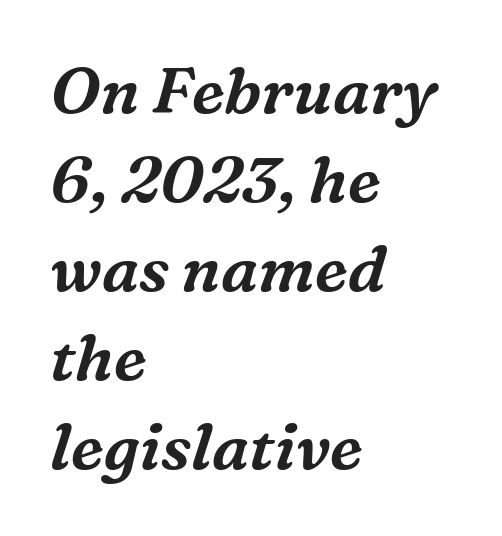
{"serif": "yes", "italic": "yes", "lean": "right", "slant_degrees": 16, "width": "normal", "stroke_contrast": "medium", "x_height": "medium", "monospaced": "no", "underline": "no", "align": "left", "line_spacing": "normal", "line_spacing_ratio": 1.39, "letter_spacing": "normal", "letter_spacing_em": 0.0, "glyph_px": 64}
